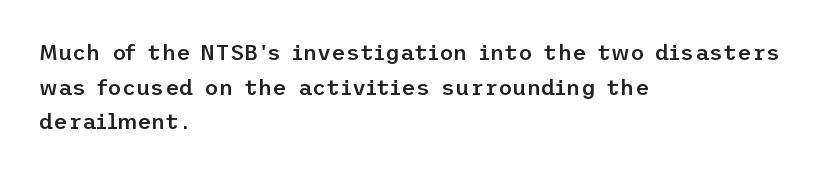
Q: Is the text bold? A: Semi-bold.
Q: Is the text italic (slanted)? A: No, it is upright.
Q: Is the text underlined? A: No.
Q: How is the paragraph aligned? A: Left-aligned.
Q: Is the spacing between letters normal or unusually wide? A: Normal.
Q: Is the spacing between lines tight, normal or loose? A: Normal.
